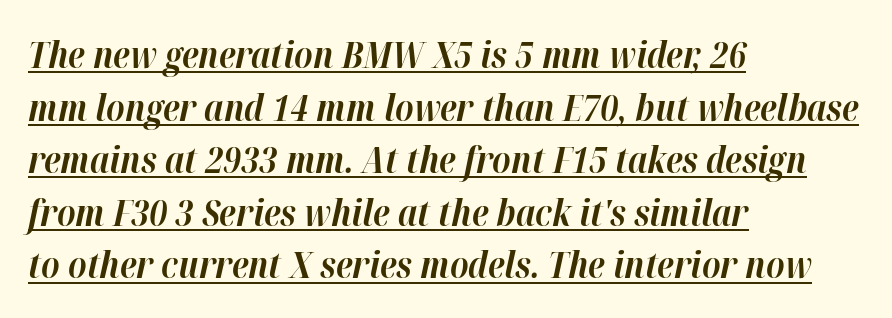
{"italic": "yes", "lean": "right", "slant_degrees": 12, "bold": "yes", "weight": "bold", "width": "normal", "stroke_contrast": "high", "x_height": "medium", "monospaced": "no", "underline": "yes", "align": "left", "line_spacing": "normal", "line_spacing_ratio": 1.42, "letter_spacing": "normal", "letter_spacing_em": 0.0, "glyph_px": 37}
